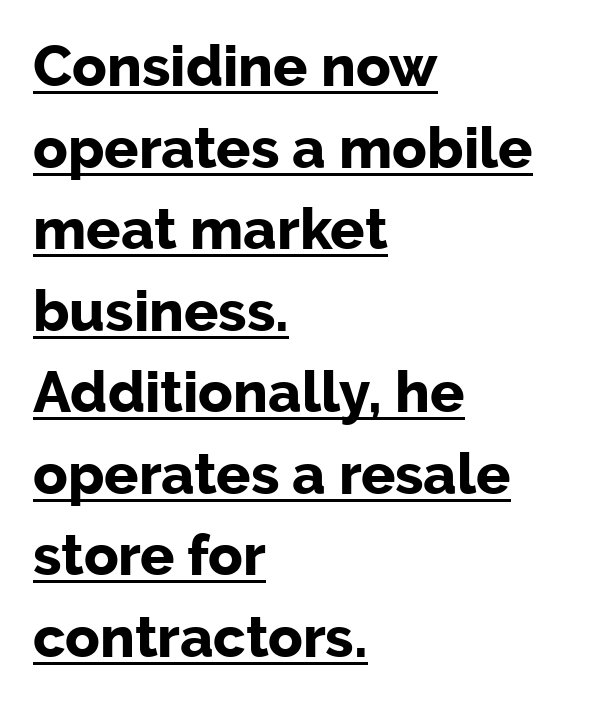
Nope, no serifs anywhere on these letters. Posture: straight, roman, zero tilt. The lines are quadded left. The face used here is rendered with its standard letterfit. Looks like regular typesetting: each glyph gets only the width it needs.
